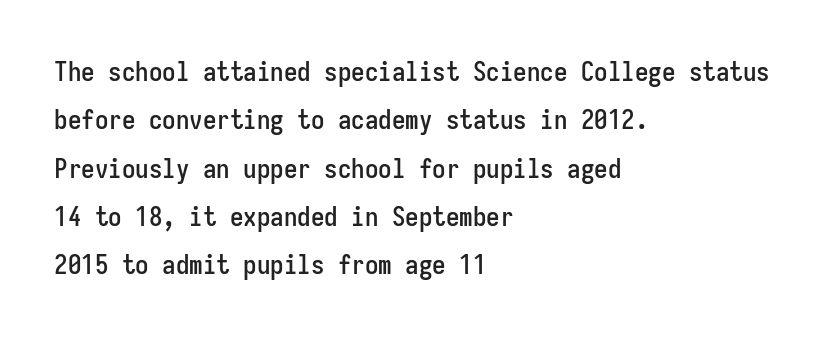
The image shows 27 px text type, upright; set left-aligned, line spacing 1.79x, normal letter spacing, not underlined.
